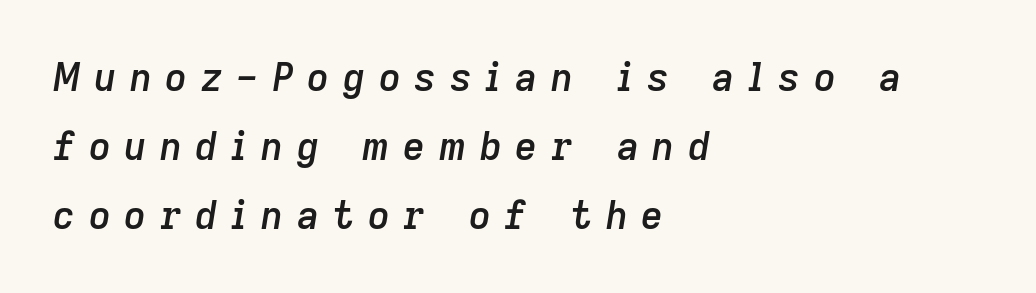
Q: Is the text bold? A: Semi-bold.
Q: Is the text italic (slanted)? A: Yes, it leans right by about 9 degrees.
Q: Is the text underlined? A: No.
Q: How is the paragraph aligned? A: Left-aligned.
Q: Is the spacing between letters normal or unusually wide? A: Unusually wide.
Q: Width (condensed, normal, or wide)? A: Normal.
Q: Stroke contrast? A: Low.
Q: x-height? A: Medium.
Q: Monospaced? A: No.
